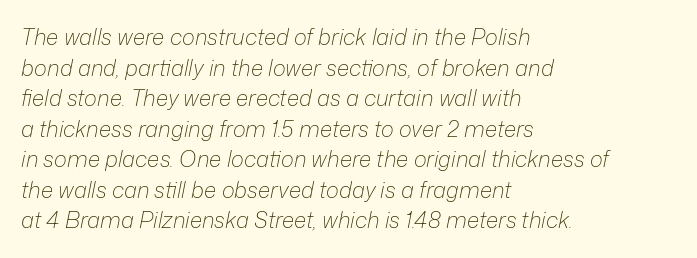
The weight tops out at a normal text grade. Looking at the ascenders, they clearly lean. These lines stack with their left ends in a neat column. Type without underlining. Compared with typical body copy, the letter spacing here is the same.
